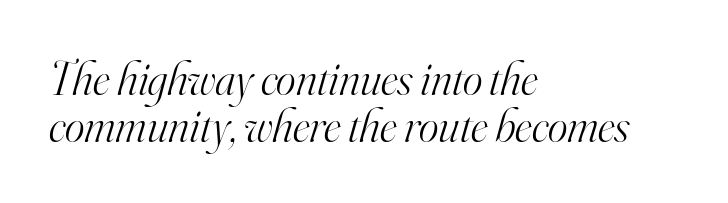
The image shows 47 px light serif type, italic (leaning right); set left-aligned, tight line spacing (1.0x), normal letter spacing, not underlined; high stroke contrast and a small x-height.
